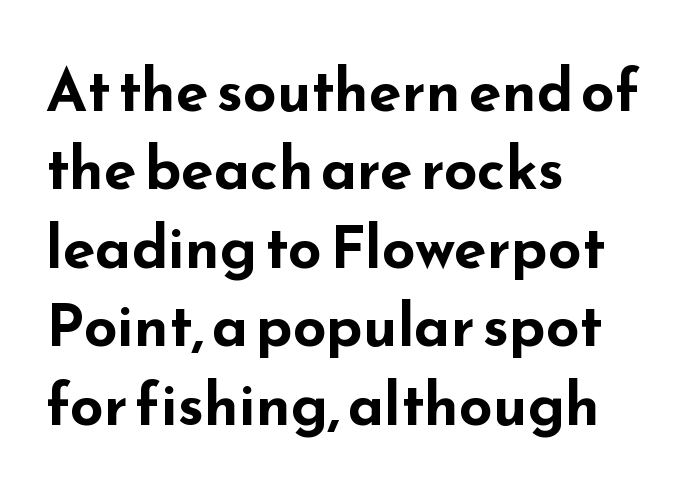
{"serif": "no", "italic": "no", "bold": "yes", "weight": "bold", "width": "wide", "stroke_contrast": "low", "x_height": "small", "monospaced": "no", "underline": "no", "align": "left", "line_spacing": "normal", "line_spacing_ratio": 1.33, "letter_spacing": "normal", "letter_spacing_em": 0.0, "glyph_px": 59}
